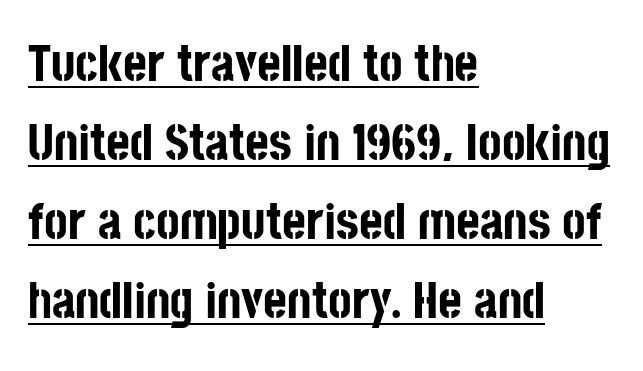
{"serif": "no", "italic": "no", "bold": "yes", "weight": "bold", "width": "condensed", "stroke_contrast": "low", "x_height": "large", "monospaced": "no", "underline": "yes", "align": "left", "line_spacing": "normal", "line_spacing_ratio": 1.55, "letter_spacing": "normal", "letter_spacing_em": 0.0, "glyph_px": 51}
